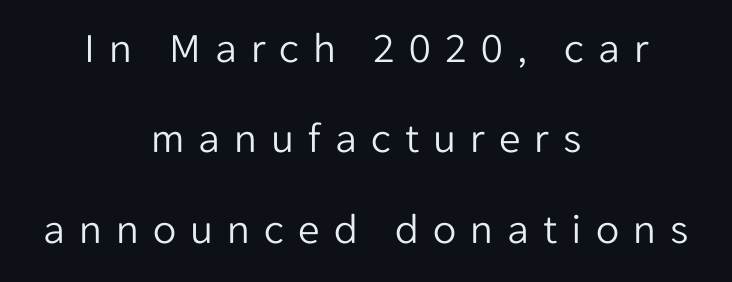
{"serif": "no", "italic": "no", "bold": "no", "weight": "light", "width": "normal", "stroke_contrast": "low", "x_height": "medium", "monospaced": "no", "underline": "no", "align": "center", "line_spacing": "loose", "line_spacing_ratio": 2.1, "letter_spacing": "wide", "letter_spacing_em": 0.33, "glyph_px": 43}
